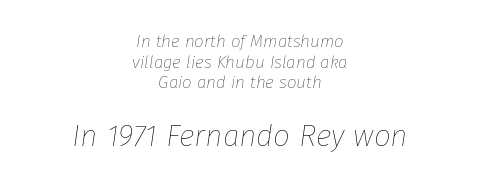
Vertical stems look standard width or narrower in stroke. Top chunk: small. Bottom chunk: large. Check the space under the baseline: it is left empty. Both edges are ragged and mirror each other, which tells us the setting is centered.
